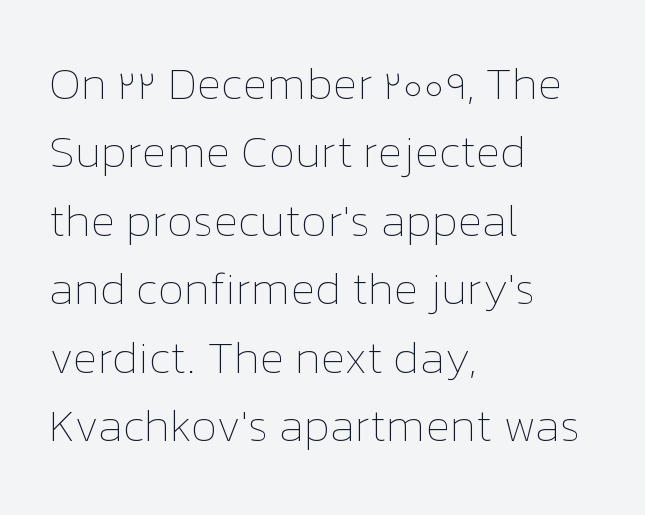
Q: Is the text bold? A: No.
Q: Is the text italic (slanted)? A: No, it is upright.
Q: Is the text underlined? A: No.
Q: How is the paragraph aligned? A: Left-aligned.
Q: Is the spacing between letters normal or unusually wide? A: Normal.
Q: Is the spacing between lines tight, normal or loose? A: Normal.
Q: Width (condensed, normal, or wide)? A: Normal.
Q: Stroke contrast? A: Low.
Q: x-height? A: Medium.
Q: Monospaced? A: No.
